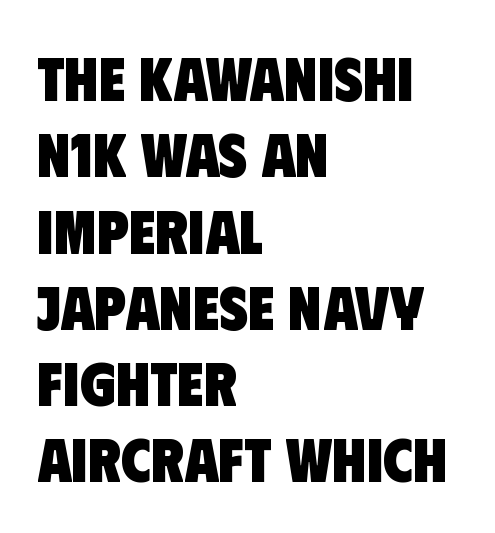
The baseline area is clear. The letters are bold, with thick, heavy strokes. Default kerning and tracking; the words read as compact shapes. These lines are set flush left with a ragged right edge.
